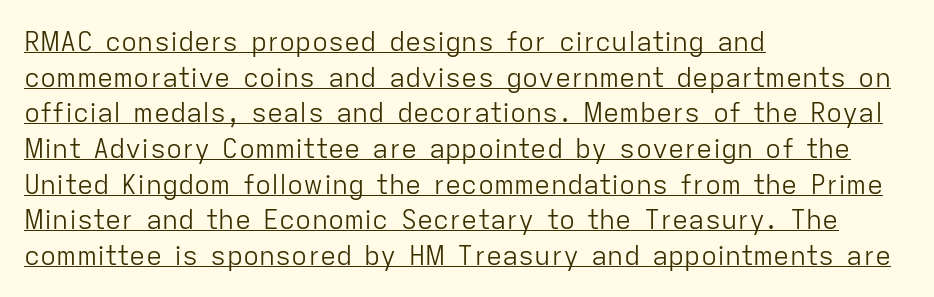
Q: Is the text bold? A: No.
Q: Is the text italic (slanted)? A: No, it is upright.
Q: Is the text underlined? A: Yes.
Q: How is the paragraph aligned? A: Left-aligned.
Q: Is the spacing between letters normal or unusually wide? A: Normal.
Q: Is the spacing between lines tight, normal or loose? A: Normal.
